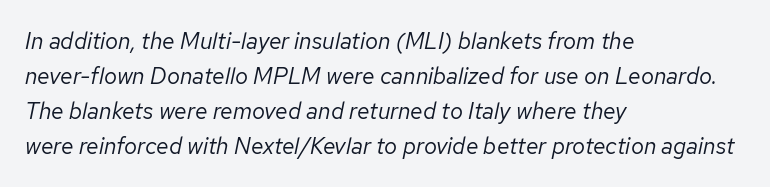
Q: Is the text bold? A: No.
Q: Is the text italic (slanted)? A: Yes, it leans right by about 12 degrees.
Q: Is the text underlined? A: No.
Q: How is the paragraph aligned? A: Left-aligned.
Q: Is the spacing between letters normal or unusually wide? A: Normal.
Q: Is the spacing between lines tight, normal or loose? A: Normal.
